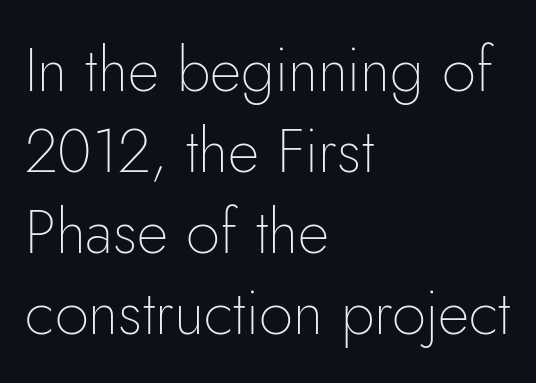
The image shows 61 px thin sans-serif type, upright; set left-aligned, normal line spacing (1.33x), normal letter spacing, not underlined; low stroke contrast and a small x-height.
